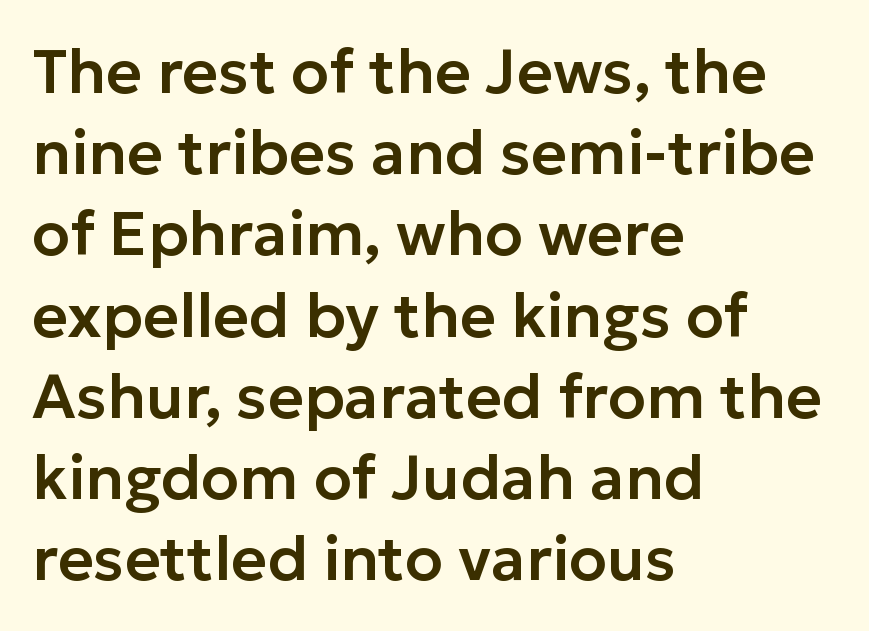
Q: Is the text italic (slanted)? A: No, it is upright.
Q: Is the typeface a serif or a sans-serif typeface? A: Sans-serif.
Q: Is the text underlined? A: No.
Q: How is the paragraph aligned? A: Left-aligned.
Q: Is the spacing between letters normal or unusually wide? A: Normal.
Q: Is the spacing between lines tight, normal or loose? A: Normal.
Q: Width (condensed, normal, or wide)? A: Normal.
Q: Stroke contrast? A: Low.
Q: x-height? A: Medium.
Q: Monospaced? A: No.
